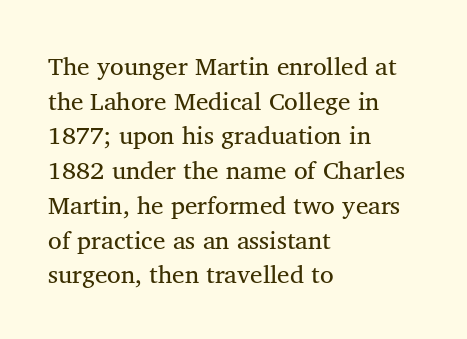
{"italic": "no", "bold": "no", "underline": "no", "align": "left", "line_spacing": "normal", "line_spacing_ratio": 1.39, "letter_spacing": "normal", "letter_spacing_em": 0.0, "glyph_px": 25}
